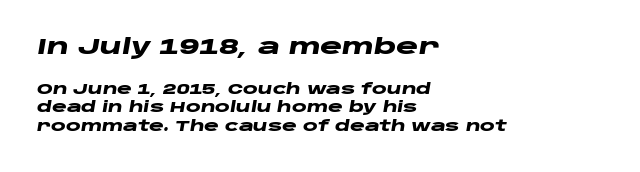
Q: Is the text bold? A: Yes.
Q: Is the text italic (slanted)? A: Yes, it leans right by about 10 degrees.
Q: Is the text underlined? A: No.
Q: How is the paragraph aligned? A: Left-aligned.
Q: Is the spacing between letters normal or unusually wide? A: Normal.
Q: Is the spacing between lines tight, normal or loose? A: Normal.
Q: Which block of text is set in a larger size, the first (top) or the second (bottom)? A: The first (top) one.
